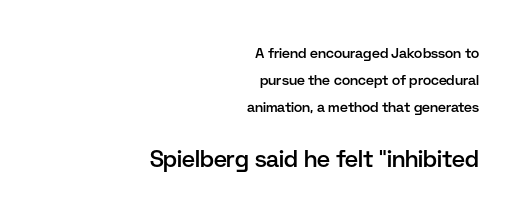
In terms of letterspacing, this is plain default setting. The passage shown is semibold, sitting just below true bold. Descender tails drop into unmarked territory. Leading is clearly above the norm, producing a sparse column.
